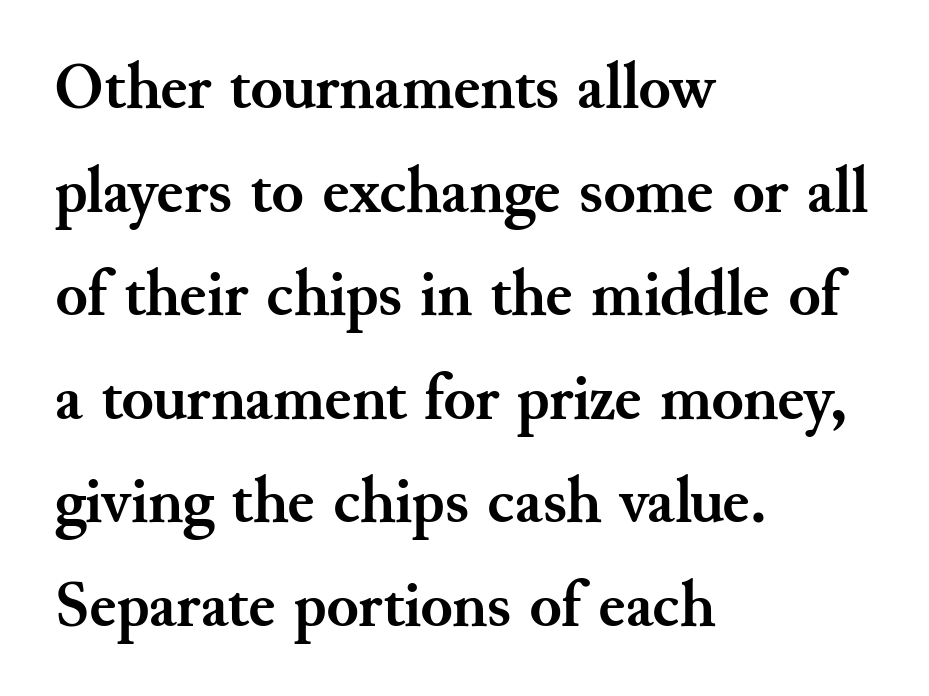
Short note: letters normally spaced. The rendering uses natural spacing where letterforms have individual widths. I'd call this a serif setting — the letters wear small feet. Leading matches the norm, producing a regular column. Words float on clear page, feet unadorned.
